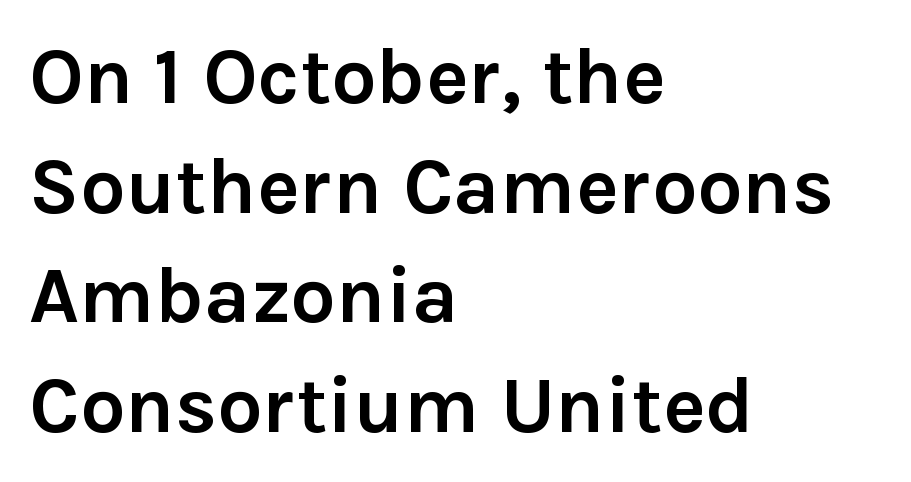
Each glyph is drawn with heavy, bold strokes. No word sits above an underline. Varying glyph widths throughout — classic text-font behaviour. Notice how descenders clear the ascenders below comfortably — that's standard leading. One-word summary of the alignment: left. Note: no serifs on the glyphs.
